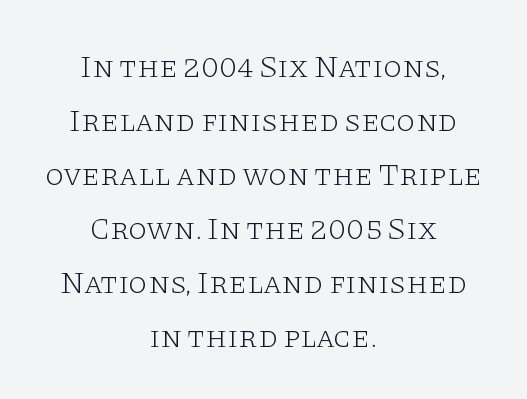
The image shows 31 px light, wide serif type, upright; set centered, line spacing 1.74x, normal letter spacing, not underlined; low stroke contrast and a large x-height.
